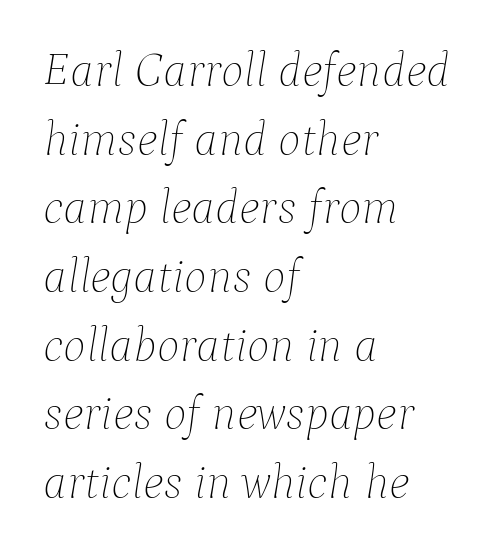
The image shows 48 px thin type, italic (leaning right); set left-aligned, normal line spacing (1.43x), normal letter spacing, not underlined; low stroke contrast and a medium x-height.
